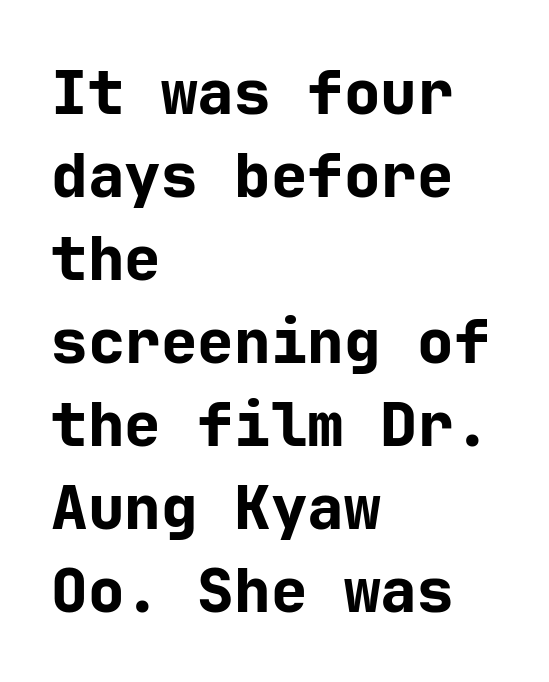
Q: Is the text bold? A: Yes.
Q: Is the text italic (slanted)? A: No, it is upright.
Q: Is the typeface a serif or a sans-serif typeface? A: Sans-serif.
Q: Is the text underlined? A: No.
Q: How is the paragraph aligned? A: Left-aligned.
Q: Is the spacing between letters normal or unusually wide? A: Normal.
Q: Is the spacing between lines tight, normal or loose? A: Normal.
Q: Width (condensed, normal, or wide)? A: Normal.
Q: Stroke contrast? A: Low.
Q: x-height? A: Medium.
